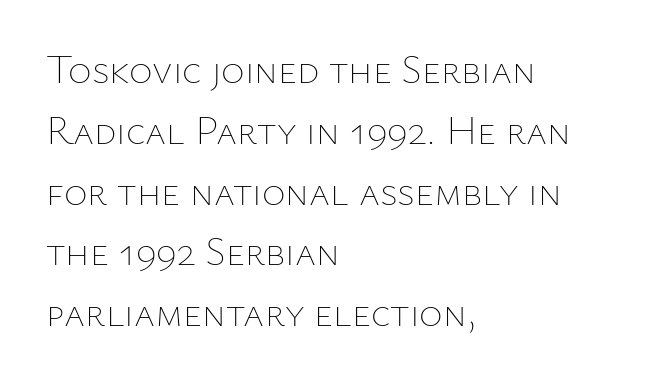
Spacing verdict: proportional, widths tailored to each character. Reading down the column, the eye jumps a familiar distance to each next line. Stems here are at most as thick as an everyday book face. The lines in this sample share a left origin and differ only in where they stop. What stands out about the letter spacing? Nothing — it is the standard amount. Unmarked baselines from the first word to the last.
